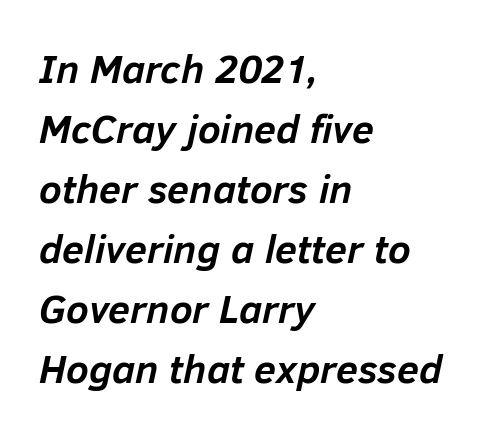
Q: Is the text bold? A: Yes.
Q: Is the text italic (slanted)? A: Yes, it leans right by about 12 degrees.
Q: Is the text underlined? A: No.
Q: How is the paragraph aligned? A: Left-aligned.
Q: Is the spacing between letters normal or unusually wide? A: Normal.
Q: Is the spacing between lines tight, normal or loose? A: Normal.
Q: Width (condensed, normal, or wide)? A: Normal.
Q: Stroke contrast? A: Low.
Q: x-height? A: Medium.
Q: Monospaced? A: No.
